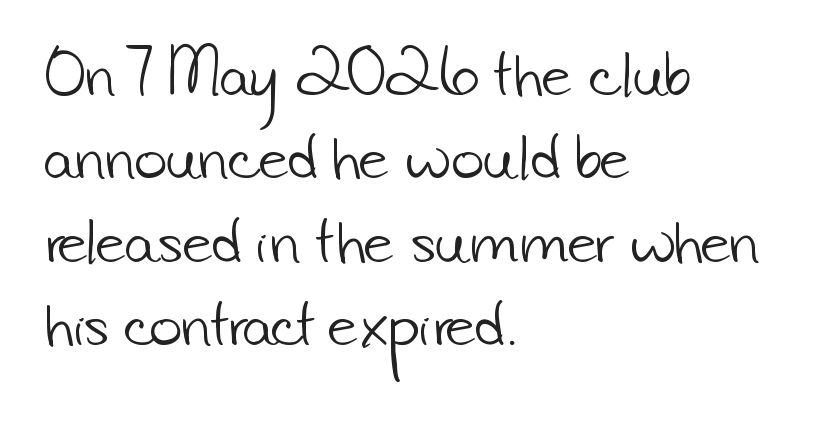
{"serif": "no", "bold": "no", "weight": "light", "width": "normal", "stroke_contrast": "low", "x_height": "small", "monospaced": "no", "underline": "no", "align": "left", "line_spacing": "normal", "line_spacing_ratio": 1.49, "letter_spacing": "normal", "letter_spacing_em": 0.0, "glyph_px": 56}
